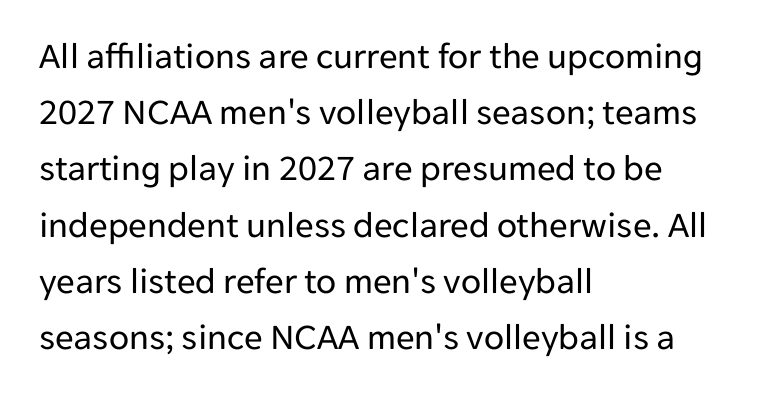
{"serif": "no", "italic": "no", "bold": "no", "weight": "regular", "width": "normal", "stroke_contrast": "low", "x_height": "medium", "monospaced": "no", "underline": "no", "align": "left", "line_spacing": "normal", "line_spacing_ratio": 1.52, "letter_spacing": "normal", "letter_spacing_em": 0.0, "glyph_px": 37}
